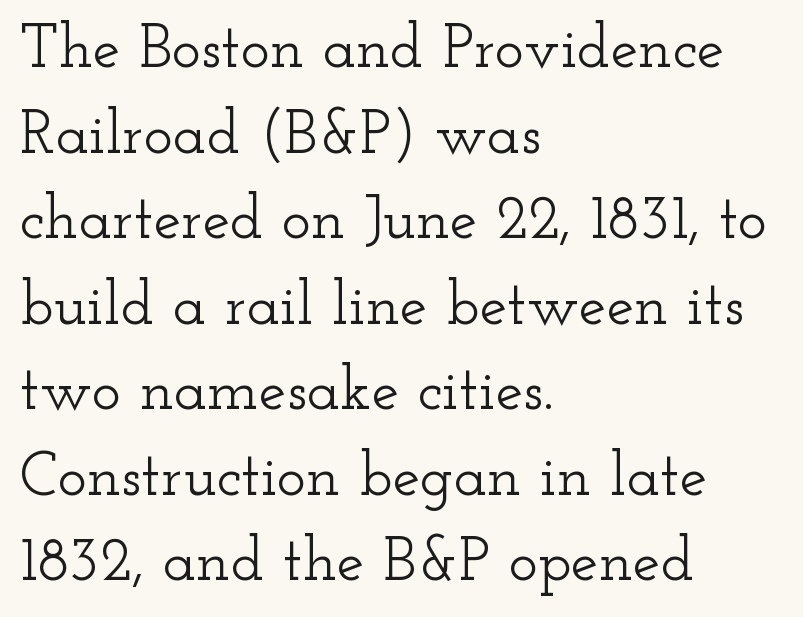
Q: Is the text italic (slanted)? A: No, it is upright.
Q: Is the typeface a serif or a sans-serif typeface? A: Serif.
Q: Is the text underlined? A: No.
Q: How is the paragraph aligned? A: Left-aligned.
Q: Is the spacing between letters normal or unusually wide? A: Normal.
Q: Is the spacing between lines tight, normal or loose? A: Normal.
Q: Width (condensed, normal, or wide)? A: Wide.
Q: Stroke contrast? A: Low.
Q: x-height? A: Small.
Q: Monospaced? A: No.
